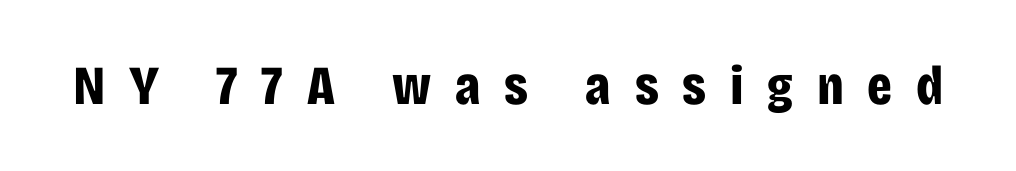
The image shows 55 px bold, condensed sans-serif type, upright; set unusually wide letter spacing (+0.43 em), not underlined; low stroke contrast and a large x-height.
